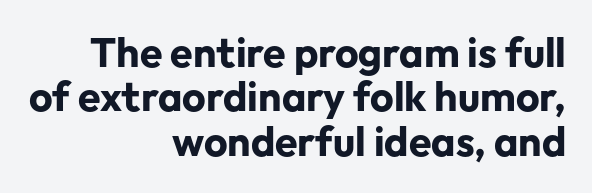
The image shows 41 px bold sans-serif type, upright; set right-aligned, tight line spacing (1.08x), normal letter spacing, not underlined; low stroke contrast and a medium x-height.
